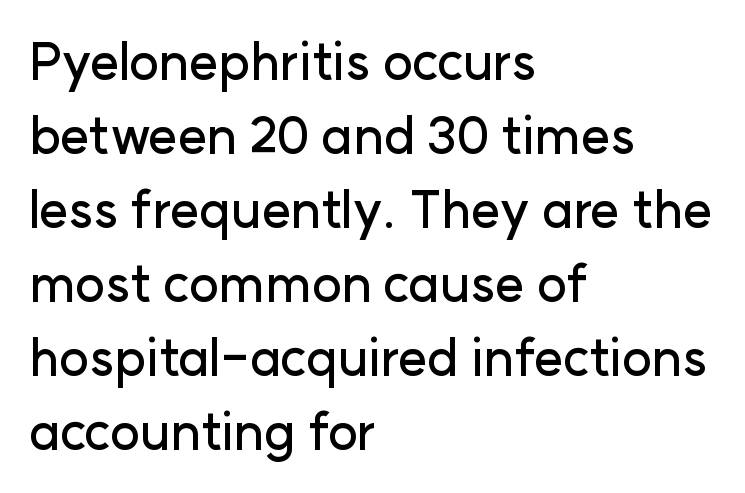
Are there feet on the stems? There aren't — it's a sans. You could call the tracking neutral — neither tight nor loose. Think of a printed novel: that variable character pitch is what you see here. The passage shown is not underscored anywhere. Every stem runs plumb, perpendicular to the baseline.
